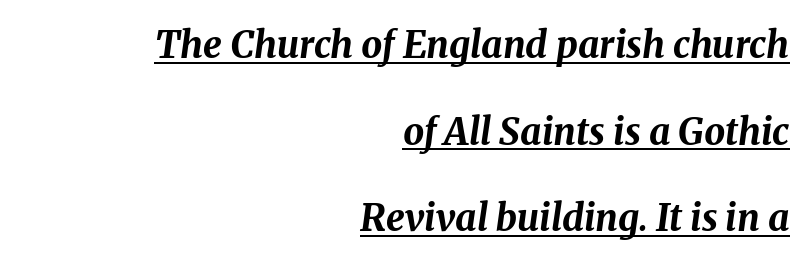
Q: Is the text bold? A: Yes.
Q: Is the text italic (slanted)? A: Yes, it leans right by about 8 degrees.
Q: Is the text underlined? A: Yes.
Q: How is the paragraph aligned? A: Right-aligned.
Q: Is the spacing between letters normal or unusually wide? A: Normal.
Q: Is the spacing between lines tight, normal or loose? A: Loose.
Q: Width (condensed, normal, or wide)? A: Normal.
Q: Stroke contrast? A: Medium.
Q: x-height? A: Medium.
Q: Monospaced? A: No.
